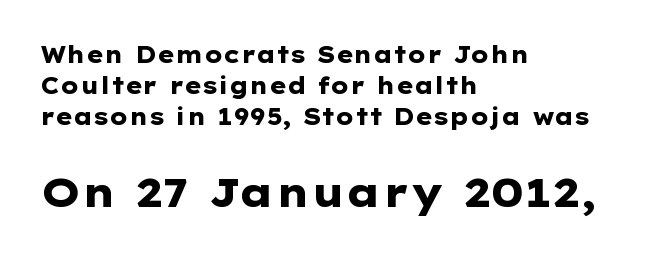
The image shows 41 px heavy, wide sans-serif type, upright; set left-aligned, normal line spacing (1.35x), normal letter spacing, not underlined; the second (bottom) block is 1.78x larger; low stroke contrast and a medium x-height.
